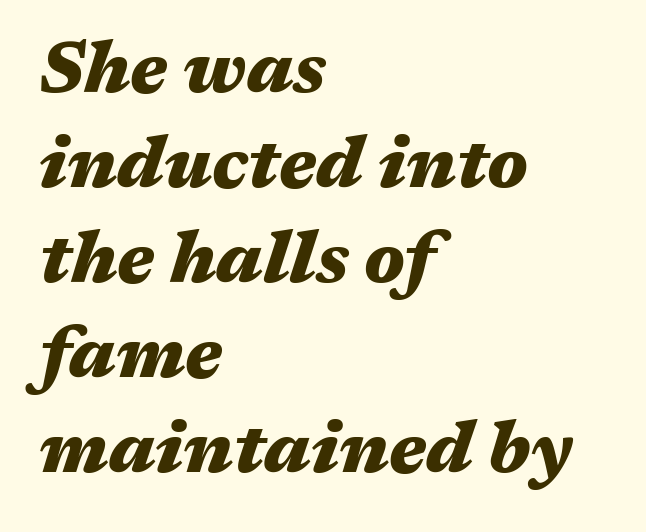
Here the designer chose a conventional face with non-uniform glyph widths. This rendering leaves character spacing at its baseline value. The ragged edge is on the right, which tells us the setting is flush left. Anything drawn beneath the words? Only blank space.
